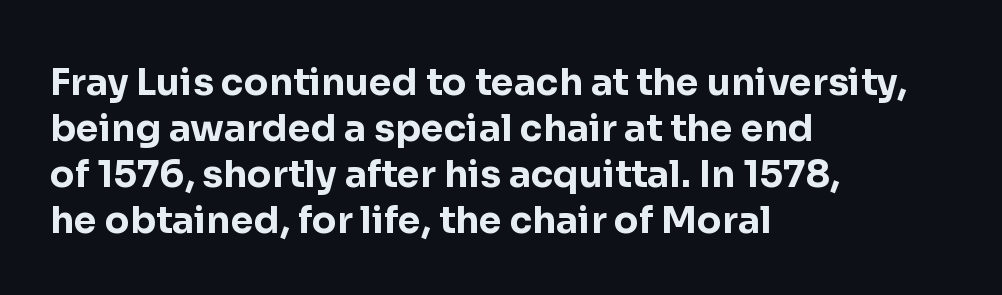
{"serif": "no", "italic": "no", "bold": "yes", "weight": "bold", "width": "normal", "stroke_contrast": "low", "x_height": "medium", "monospaced": "no", "underline": "no", "align": "left", "line_spacing_ratio": 1.24, "letter_spacing": "normal", "letter_spacing_em": 0.0, "glyph_px": 37}
